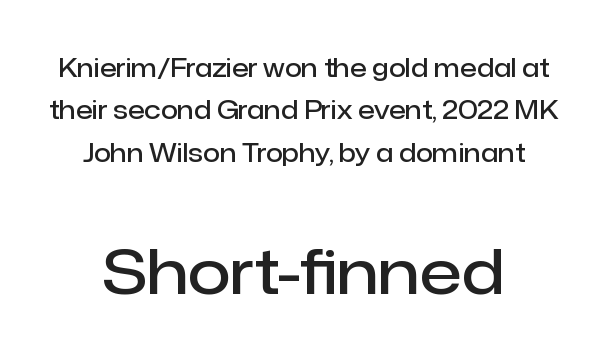
Q: Is the text bold? A: Semi-bold.
Q: Is the text italic (slanted)? A: No, it is upright.
Q: Is the typeface a serif or a sans-serif typeface? A: Sans-serif.
Q: Is the text underlined? A: No.
Q: How is the paragraph aligned? A: Centered.
Q: Is the spacing between letters normal or unusually wide? A: Normal.
Q: Is the spacing between lines tight, normal or loose? A: Normal.
Q: Which block of text is set in a larger size, the first (top) or the second (bottom)? A: The second (bottom) one.
Q: Width (condensed, normal, or wide)? A: Normal.
Q: Stroke contrast? A: Low.
Q: x-height? A: Medium.
Q: Monospaced? A: No.
